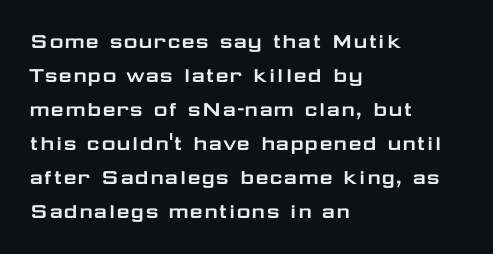
Q: Is the text italic (slanted)? A: No, it is upright.
Q: Is the text underlined? A: No.
Q: How is the paragraph aligned? A: Left-aligned.
Q: Is the spacing between letters normal or unusually wide? A: Normal.
Q: Is the spacing between lines tight, normal or loose? A: Normal.
